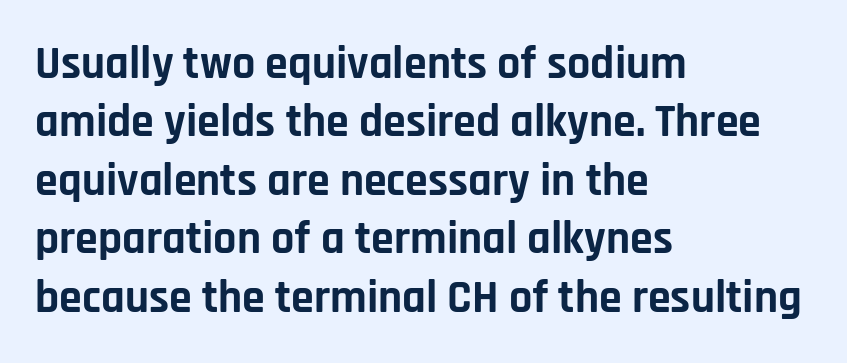
The image shows 46 px bold sans-serif type, upright; set left-aligned, normal line spacing (1.27x), normal letter spacing, not underlined; low stroke contrast and a large x-height.
